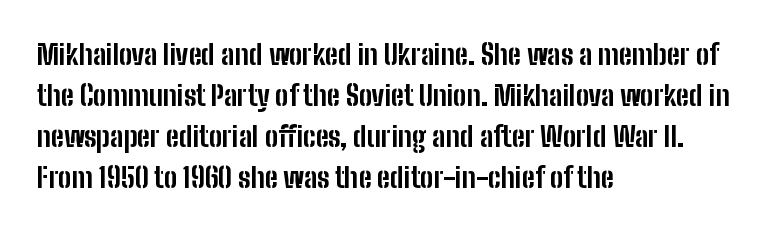
The image shows 28 px bold, condensed sans-serif type, upright; set left-aligned, normal line spacing (1.46x), normal letter spacing, not underlined; low stroke contrast and a medium x-height.
